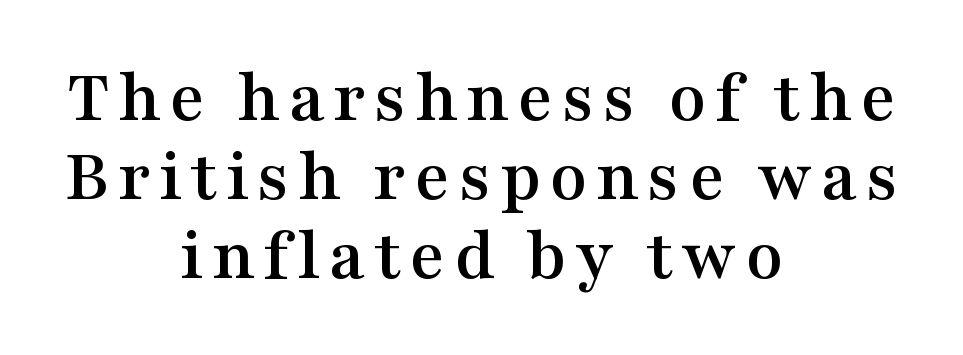
Each row of text sits above clean, open space. Neither beginnings nor endings align; midpoints do. Note the varied advance widths — an 'i' is clearly narrower than an 'm'. The rendering uses a small line-height, squeezing the rows. When letters stand straight like this, we call the style roman or upright. The rendering shows small feet on the letterforms — a serif design.
